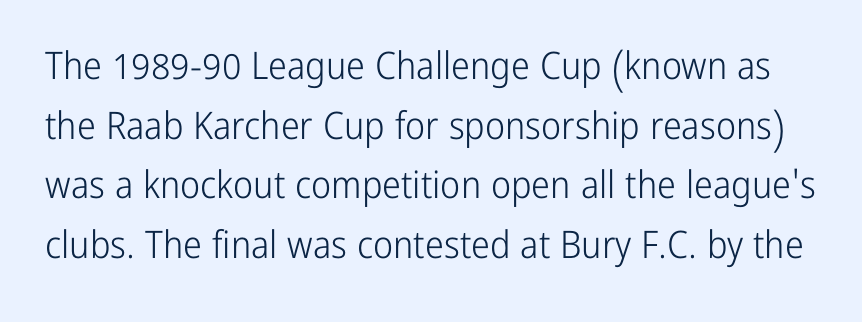
The image shows 38 px light, condensed sans-serif type, upright; set normal line spacing (1.57x), normal letter spacing, not underlined; low stroke contrast and a medium x-height.
